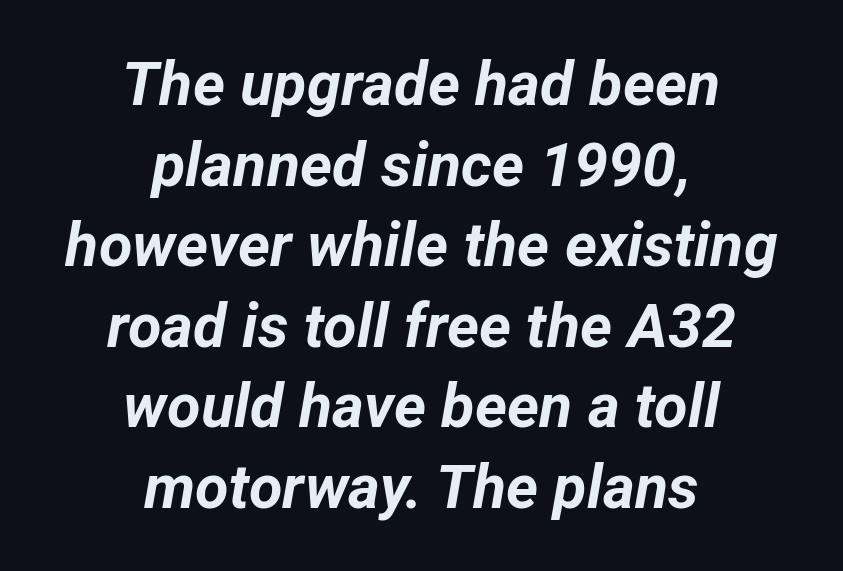
Q: Is the text bold? A: Yes.
Q: Is the text italic (slanted)? A: Yes, it leans right by about 12 degrees.
Q: Is the text underlined? A: No.
Q: How is the paragraph aligned? A: Centered.
Q: Is the spacing between letters normal or unusually wide? A: Normal.
Q: Is the spacing between lines tight, normal or loose? A: Normal.
Q: Width (condensed, normal, or wide)? A: Normal.
Q: Stroke contrast? A: Low.
Q: x-height? A: Medium.
Q: Monospaced? A: No.
